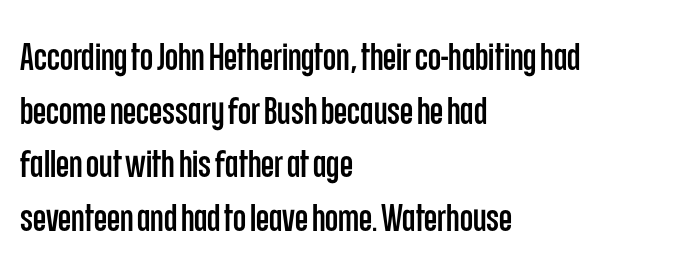
Posture: vertical. The text block is weighted toward the left margin, trailing off unevenly rightward. These lines are rendered in a variable-pitch font. No extra tracking has been applied to these lines. Check under the words: just untouched page.
